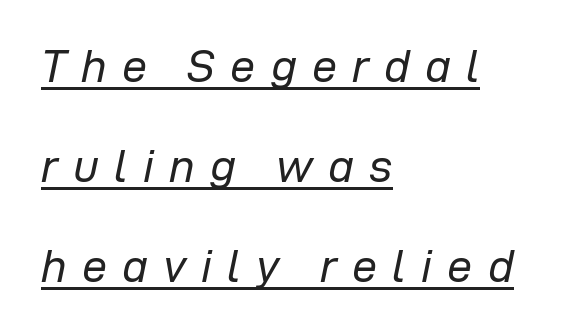
{"italic": "yes", "lean": "right", "slant_degrees": 12, "bold": "no", "weight": "regular", "width": "normal", "stroke_contrast": "low", "x_height": "medium", "monospaced": "no", "underline": "yes", "align": "left", "line_spacing": "loose", "line_spacing_ratio": 2.22, "letter_spacing": "wide", "letter_spacing_em": 0.34, "glyph_px": 45}
